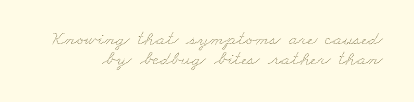
The image shows 20 px text type; set tight line spacing (0.99x), normal letter spacing, not underlined.
